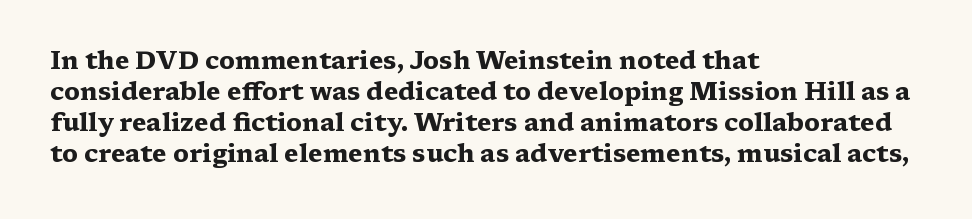
The image shows 25 px bold type, upright; set left-aligned, line spacing 1.24x, normal letter spacing, not underlined.
